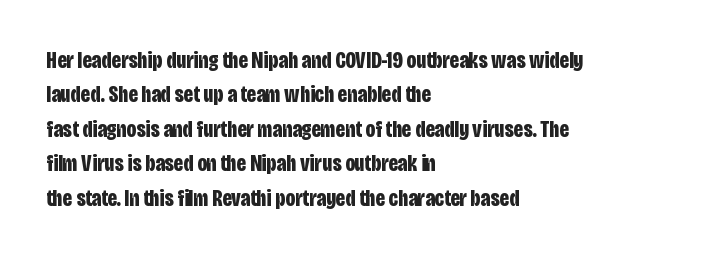
Is the letter spacing exaggerated? No — it looks like the ordinary default. Reading down the block, your eye returns to a fixed left position each line. Heavy-handed strokes throughout: this text is bold. Just letters on the line, the space beneath them empty. Baseline-to-baseline distance is the conventional proportion of letter height. A roman cut, with each character standing at attention.
